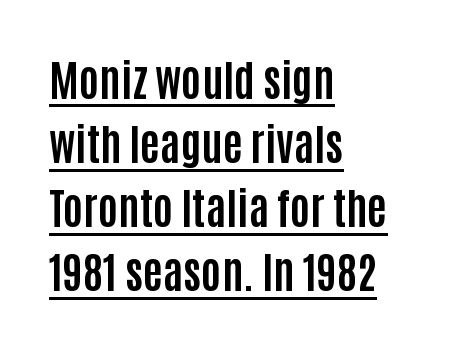
The image shows 43 px bold, condensed sans-serif type, upright; set left-aligned, normal line spacing (1.49x), normal letter spacing, underlined; low stroke contrast and a large x-height.
